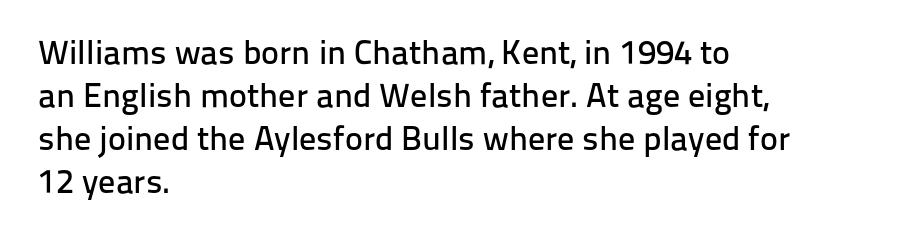
Q: Is the text italic (slanted)? A: No, it is upright.
Q: Is the typeface a serif or a sans-serif typeface? A: Sans-serif.
Q: Is the text underlined? A: No.
Q: How is the paragraph aligned? A: Left-aligned.
Q: Is the spacing between letters normal or unusually wide? A: Normal.
Q: Is the spacing between lines tight, normal or loose? A: Normal.
Q: Width (condensed, normal, or wide)? A: Normal.
Q: Stroke contrast? A: Low.
Q: x-height? A: Medium.
Q: Monospaced? A: No.
